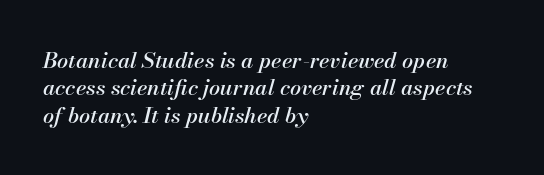
The image shows 22 px text type, italic (leaning right); set left-aligned, line spacing 1.24x, normal letter spacing, not underlined.
